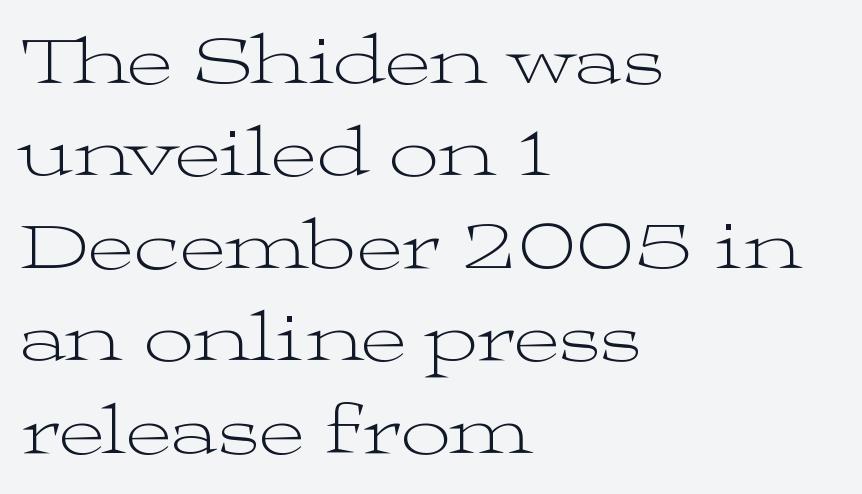
These lines are set flush left with a ragged right edge. The specimen omits any rule beneath the text block's lines. Italic? Not at all — the glyphs are vertical. No heavy texture on the line: the type isn't bold. A typesetter would label this face a serif.
